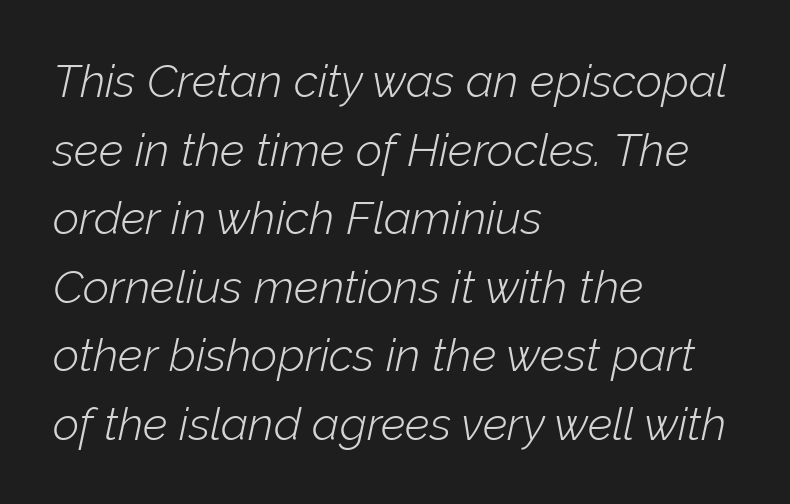
The image shows 46 px light type, italic (leaning right); set left-aligned, normal line spacing (1.49x), normal letter spacing, not underlined; low stroke contrast and a medium x-height.
